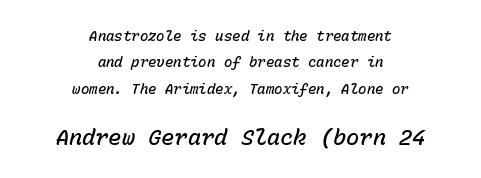
Every character sits at an angle, as italics do. Centered paragraph, ragged on both sides. The letters in the lower block stand taller than those in the block above. A semibold gives these letters moderate extra thickness, short of bold. Descender tails drop into unmarked territory.
